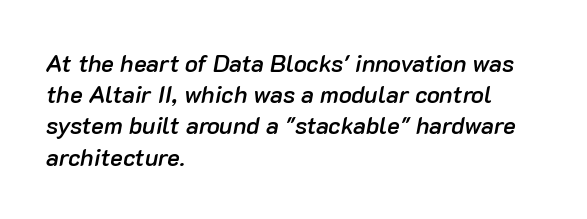
The specimen reads as italic at a glance. The lines are quadded left. The passage shown is semibold, sitting just below true bold. Regular leading. Type without underlining.
